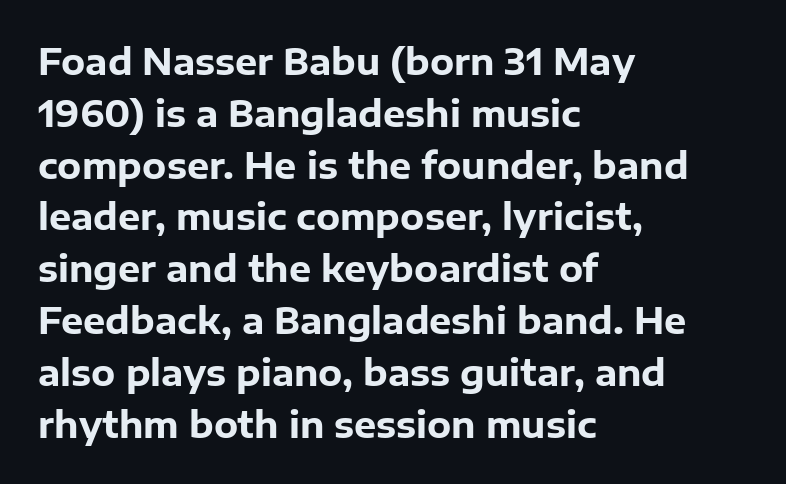
The image shows 35 px heavy sans-serif type, upright; set left-aligned, normal line spacing (1.48x), normal letter spacing, not underlined; low stroke contrast and a medium x-height.
